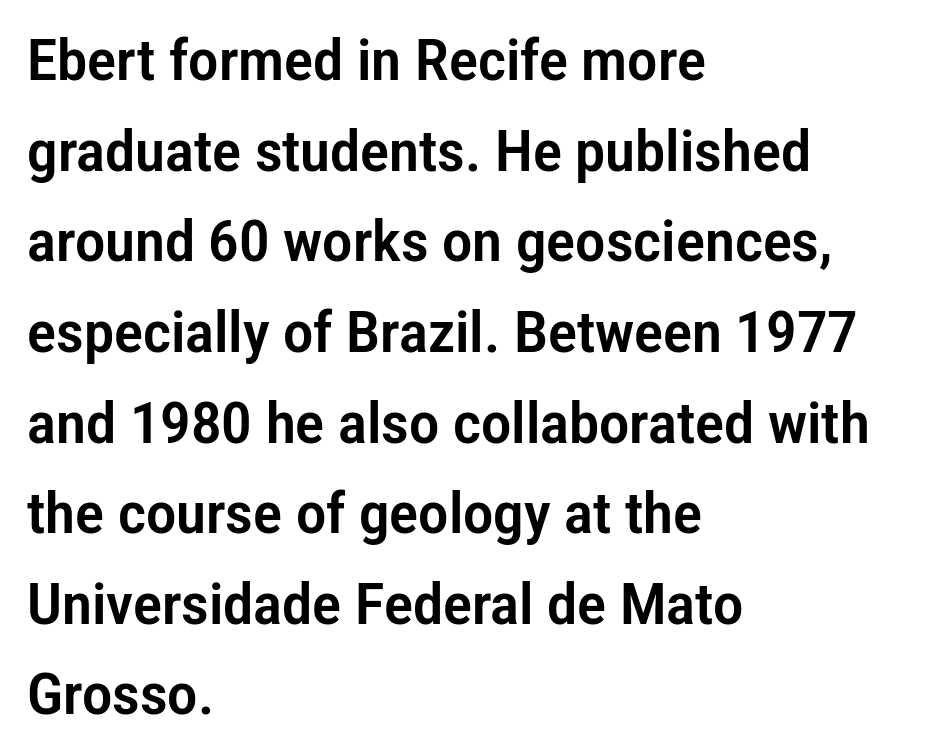
{"serif": "no", "italic": "no", "width": "condensed", "stroke_contrast": "low", "x_height": "medium", "monospaced": "no", "underline": "no", "align": "left", "line_spacing": "normal", "line_spacing_ratio": 1.59, "letter_spacing": "normal", "letter_spacing_em": 0.0, "glyph_px": 57}
